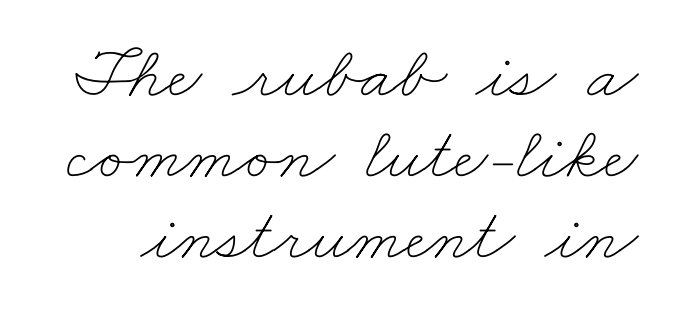
The image shows 75 px thin, wide type; set tight line spacing (1.08x), normal letter spacing, not underlined; low stroke contrast and a small x-height.
